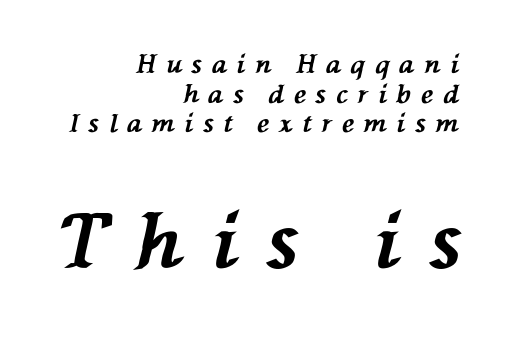
On the weight axis this lands at bold, roughly 700. A student would call this right alignment; a typographer would say flush right, rag left. The passage shown is not underscored anywhere. The axis of the letterforms is tilted away from vertical. The type is letterspaced generously, with wide tracking.
